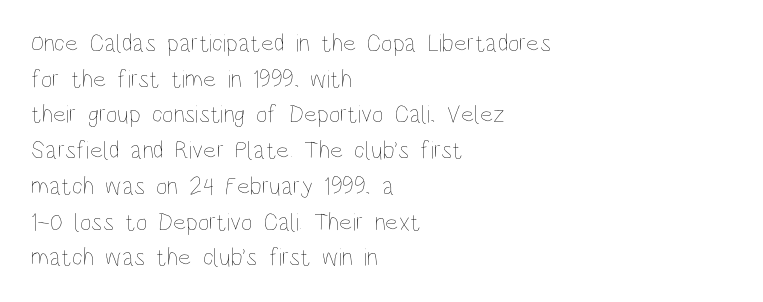
{"italic": "no", "bold": "no", "underline": "no", "align": "left", "line_spacing": "normal", "line_spacing_ratio": 1.43, "letter_spacing": "normal", "letter_spacing_em": 0.0, "glyph_px": 25}
